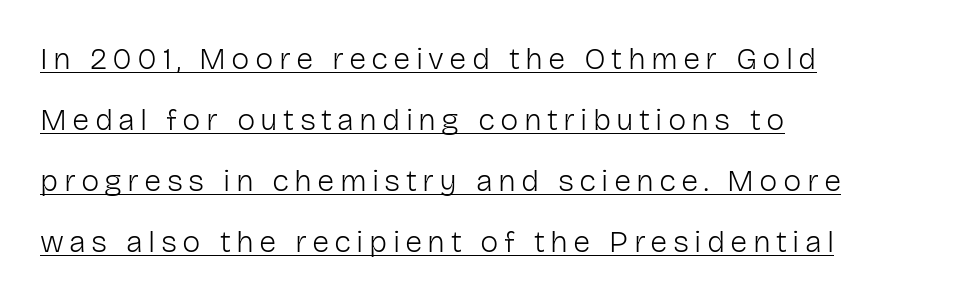
{"serif": "no", "italic": "no", "bold": "no", "weight": "light", "width": "normal", "stroke_contrast": "low", "x_height": "medium", "monospaced": "no", "underline": "yes", "align": "left", "line_spacing": "loose", "line_spacing_ratio": 1.97, "glyph_px": 31}
